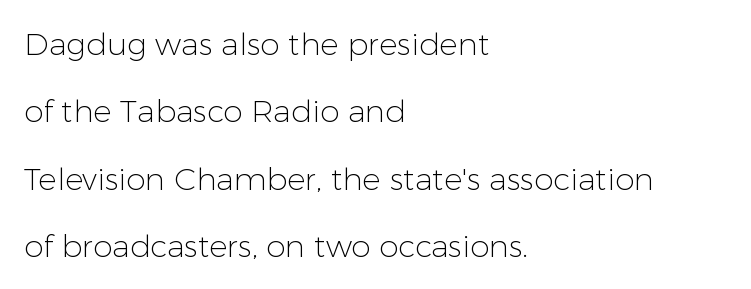
Q: Is the text bold? A: No.
Q: Is the text italic (slanted)? A: No, it is upright.
Q: Is the typeface a serif or a sans-serif typeface? A: Sans-serif.
Q: Is the text underlined? A: No.
Q: How is the paragraph aligned? A: Left-aligned.
Q: Is the spacing between letters normal or unusually wide? A: Normal.
Q: Is the spacing between lines tight, normal or loose? A: Loose.
Q: Width (condensed, normal, or wide)? A: Normal.
Q: Stroke contrast? A: Low.
Q: x-height? A: Medium.
Q: Monospaced? A: No.
